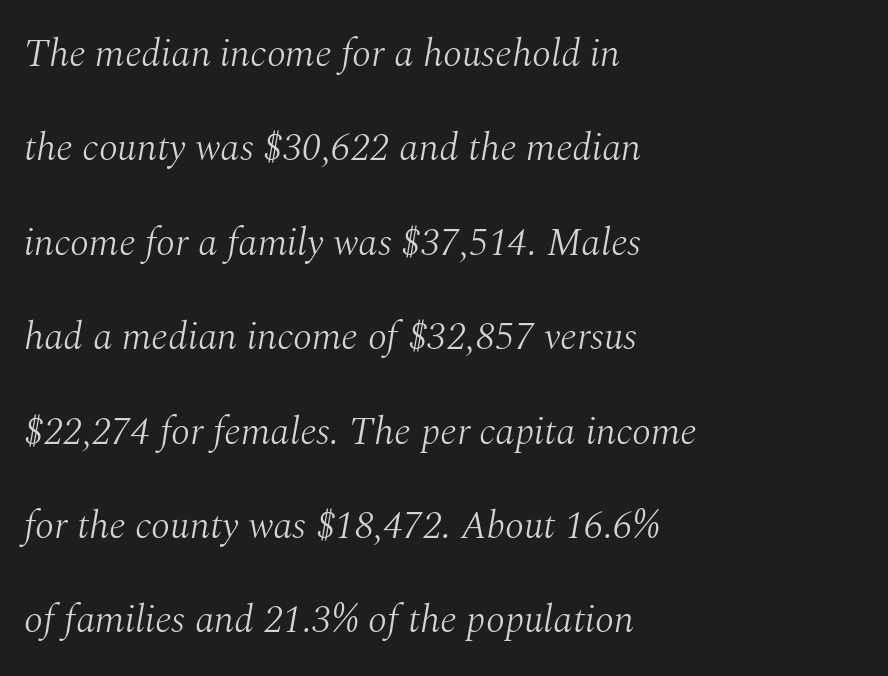
The words here are not underlined. The cut favours lightness, reaching ordinary text weight at its darkest. Tall strokes in this sample are angled rather than plumb. The block of text is sparse from top to bottom, with ample space between rows.
